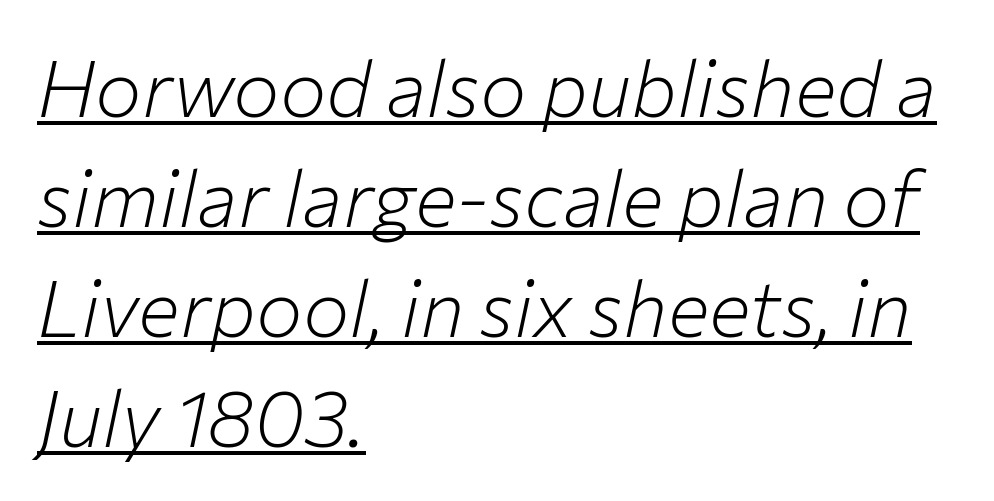
Q: Is the text bold? A: No.
Q: Is the text italic (slanted)? A: Yes, it leans right by about 12 degrees.
Q: Is the text underlined? A: Yes.
Q: How is the paragraph aligned? A: Left-aligned.
Q: Is the spacing between letters normal or unusually wide? A: Normal.
Q: Is the spacing between lines tight, normal or loose? A: Normal.
Q: Width (condensed, normal, or wide)? A: Normal.
Q: Stroke contrast? A: Low.
Q: x-height? A: Medium.
Q: Monospaced? A: No.
